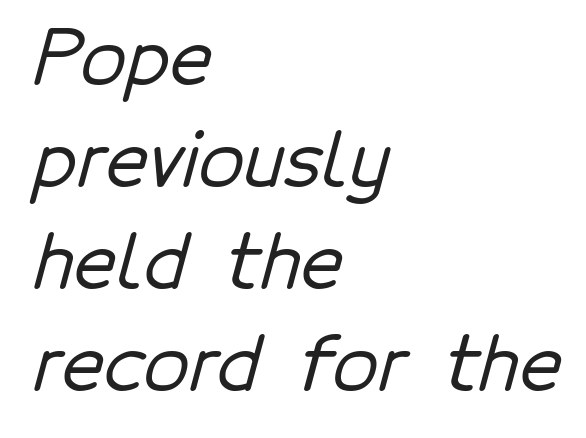
The horizontal fit of the characters is conventional and even. A bare baseline throughout the passage. The rag falls on the right side of this text block. Serif or sans? Sans — the stroke terminals are bare. Horizontal bands of white between lines are of average thickness. Think of a printed novel: that variable character pitch is what you see here.
